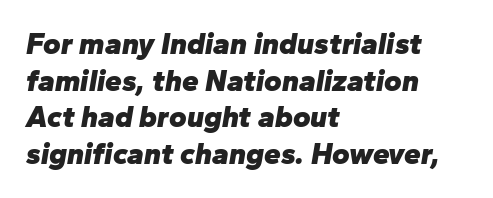
The image shows 30 px heavy type, italic (leaning right); set left-aligned, line spacing 1.22x, normal letter spacing, not underlined; low stroke contrast and a medium x-height.
